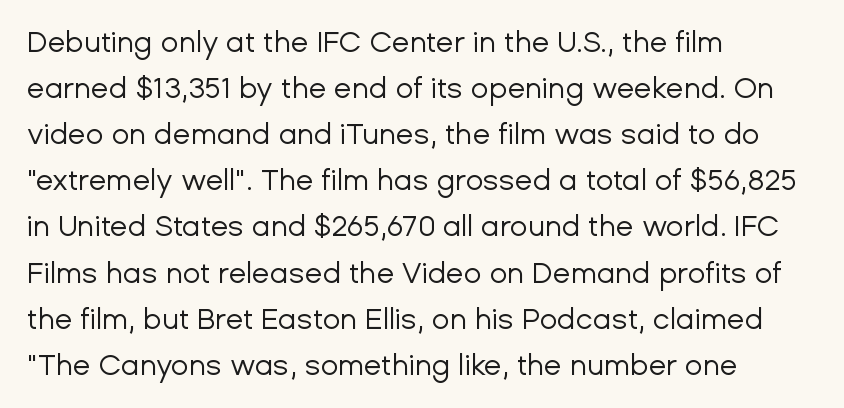
{"serif": "no", "italic": "no", "bold": "no", "weight": "regular", "width": "normal", "stroke_contrast": "low", "x_height": "medium", "monospaced": "no", "underline": "no", "align": "left", "line_spacing": "normal", "line_spacing_ratio": 1.59, "letter_spacing": "normal", "letter_spacing_em": 0.0, "glyph_px": 29}
